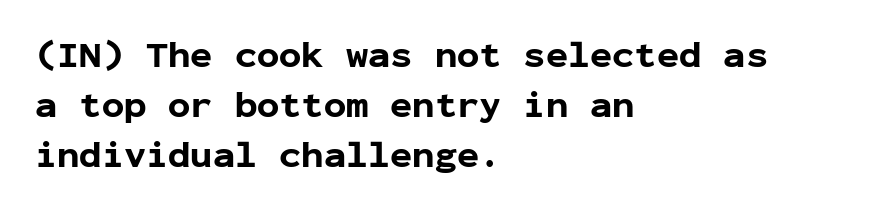
Q: Is the text bold? A: Yes.
Q: Is the text italic (slanted)? A: No, it is upright.
Q: Is the typeface a serif or a sans-serif typeface? A: Sans-serif.
Q: Is the text underlined? A: No.
Q: How is the paragraph aligned? A: Left-aligned.
Q: Is the spacing between letters normal or unusually wide? A: Normal.
Q: Is the spacing between lines tight, normal or loose? A: Normal.
Q: Width (condensed, normal, or wide)? A: Normal.
Q: Stroke contrast? A: Low.
Q: x-height? A: Medium.
Q: Monospaced? A: Yes.
